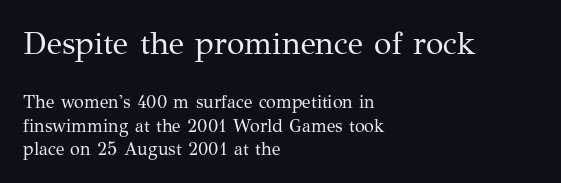
The image shows 32 px regular-weight serif type, upright; set left-aligned, normal line spacing (1.3x), normal letter spacing, not underlined; the first (top) block is 1.78x larger; medium stroke contrast and a medium x-height.
